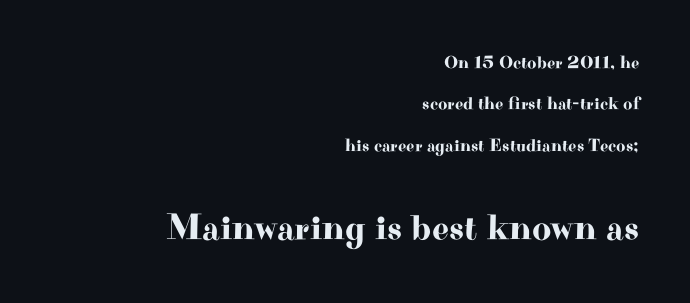
Scale increases going downward across the two blocks. Tracking value appears to be zero — textbook default spacing. Is the block centered? No — it sits flush against the right margin. Rendered with straight, roman letterforms. Here the designer chose a conventional face with non-uniform glyph widths.
